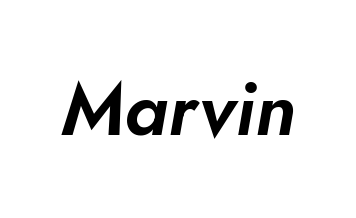
The axis of the letterforms is tilted away from vertical. Looks like regular typesetting: each glyph gets only the width it needs. The letters sit at their default tracking, neither squeezed nor spread. The string is rendered with underlining switched off.
